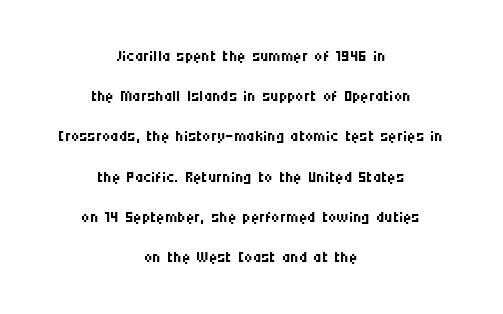
The image shows 23 px text type, upright; set centered, line spacing 1.75x, normal letter spacing, not underlined.
